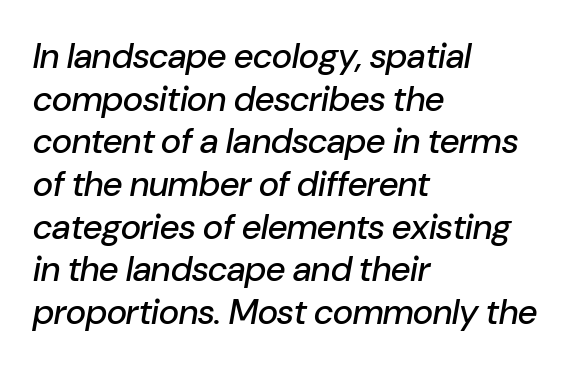
Q: Is the text italic (slanted)? A: Yes, it leans right by about 10 degrees.
Q: Is the text underlined? A: No.
Q: How is the paragraph aligned? A: Left-aligned.
Q: Is the spacing between letters normal or unusually wide? A: Normal.
Q: Width (condensed, normal, or wide)? A: Normal.
Q: Stroke contrast? A: Low.
Q: x-height? A: Medium.
Q: Monospaced? A: No.
